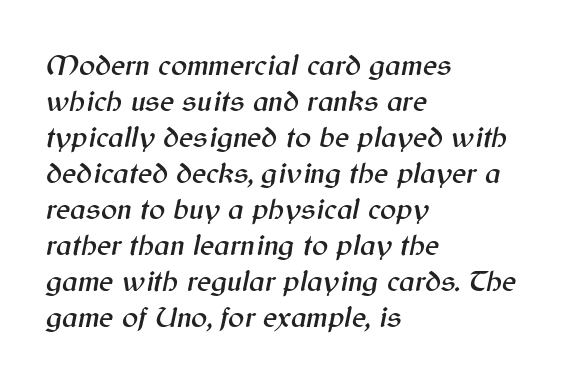
The image shows 30 px text type, italic (leaning right); set left-aligned, line spacing 1.2x, normal letter spacing, not underlined; medium stroke contrast and a medium x-height.
